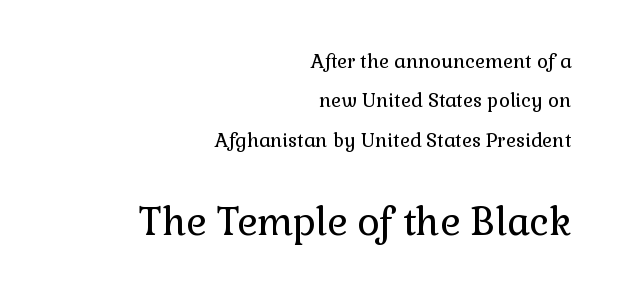
Q: Is the text bold? A: No.
Q: Is the text italic (slanted)? A: No, it is upright.
Q: Is the typeface a serif or a sans-serif typeface? A: Serif.
Q: Is the text underlined? A: No.
Q: How is the paragraph aligned? A: Right-aligned.
Q: Is the spacing between letters normal or unusually wide? A: Normal.
Q: Is the spacing between lines tight, normal or loose? A: Loose.
Q: Which block of text is set in a larger size, the first (top) or the second (bottom)? A: The second (bottom) one.
Q: Width (condensed, normal, or wide)? A: Normal.
Q: x-height? A: Medium.
Q: Monospaced? A: No.
